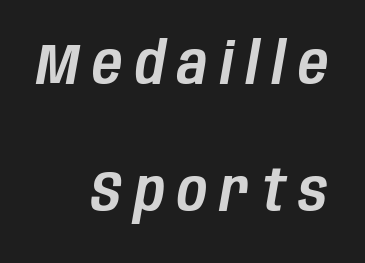
Letter spacing: wide. The rendering uses natural spacing where letterforms have individual widths. A student would call this right alignment; a typographer would say flush right, rag left. Letters rest on an invisible, unmarked baseline.
